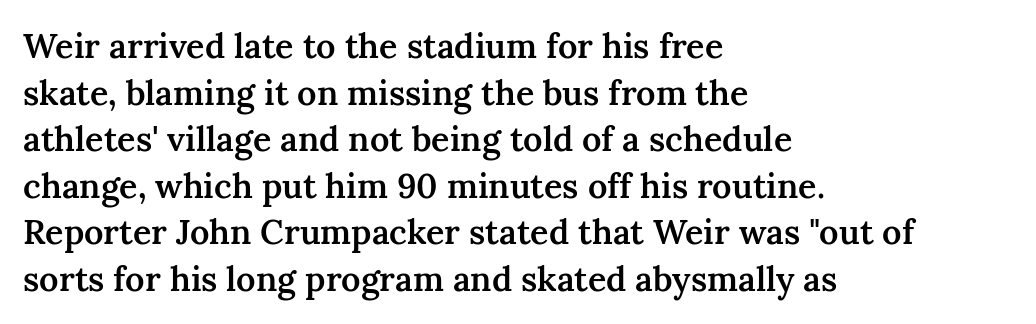
The glyphs have the mass of a demibold cut, below bold. Interline gaps are of average width in this sample. The lines are quadded left. This sample uses an upright cut, with every glyph sitting square on the baseline.
